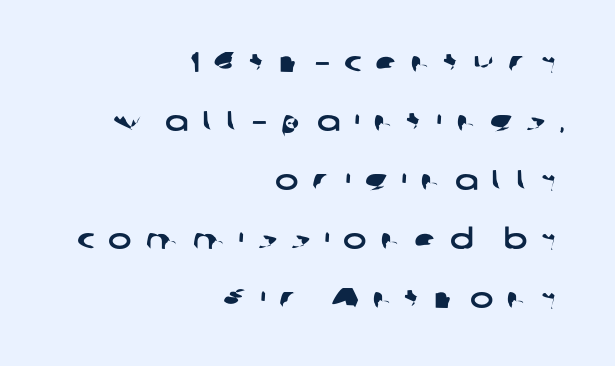
{"serif": "no", "width": "wide", "stroke_contrast": "low", "x_height": "medium", "monospaced": "no", "underline": "no", "align": "right", "line_spacing": "loose", "line_spacing_ratio": 2.11, "letter_spacing": "wide", "letter_spacing_em": 0.48, "glyph_px": 28}
